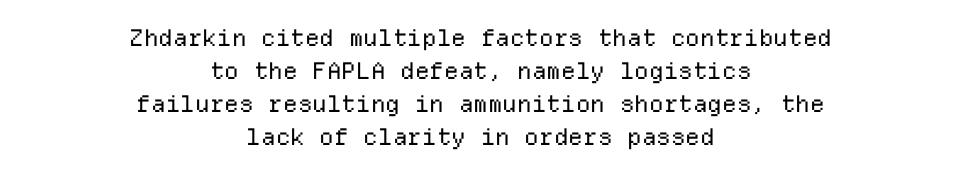
Q: Is the text bold? A: No.
Q: Is the text italic (slanted)? A: No, it is upright.
Q: Is the text underlined? A: No.
Q: How is the paragraph aligned? A: Centered.
Q: Is the spacing between letters normal or unusually wide? A: Normal.
Q: Is the spacing between lines tight, normal or loose? A: Normal.
